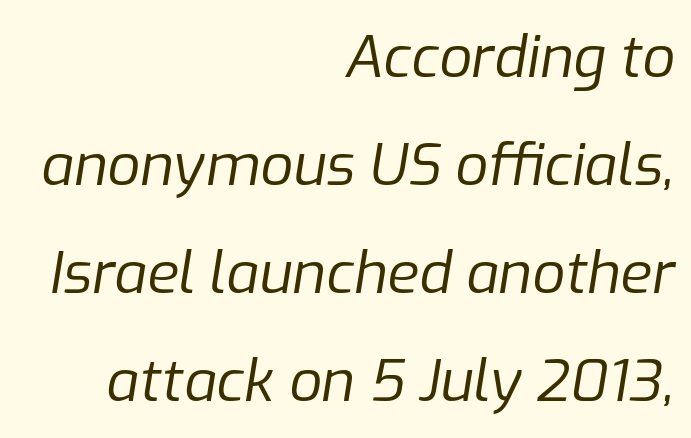
The image shows 58 px regular-weight type, italic (leaning right); set right-aligned, line spacing 1.86x, normal letter spacing, not underlined; low stroke contrast and a medium x-height.
